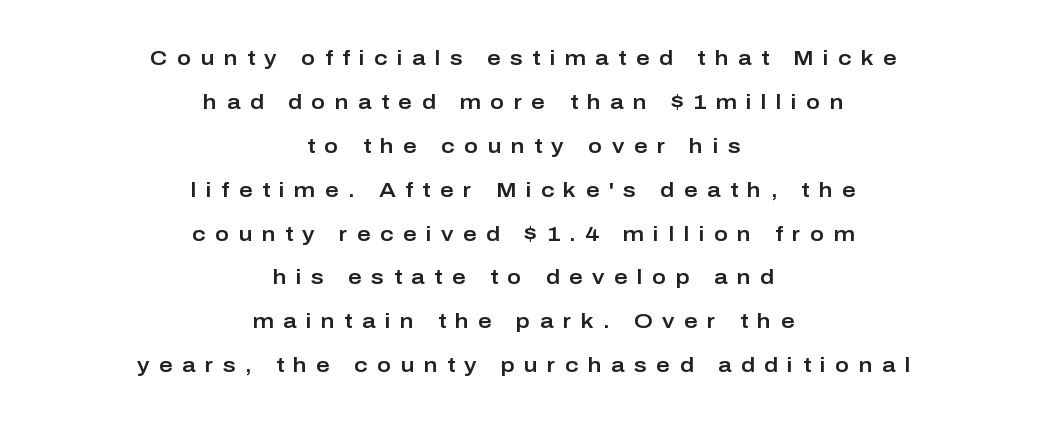
The image shows 21 px text type, upright; set centered, loose line spacing (2.09x), unusually wide letter spacing (+0.45 em), not underlined.
